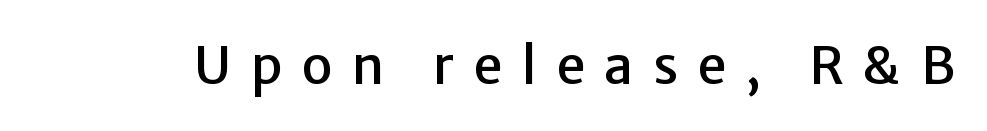
The image shows 52 px sans-serif type, upright; set unusually wide letter spacing (+0.37 em), not underlined; low stroke contrast and a medium x-height.
